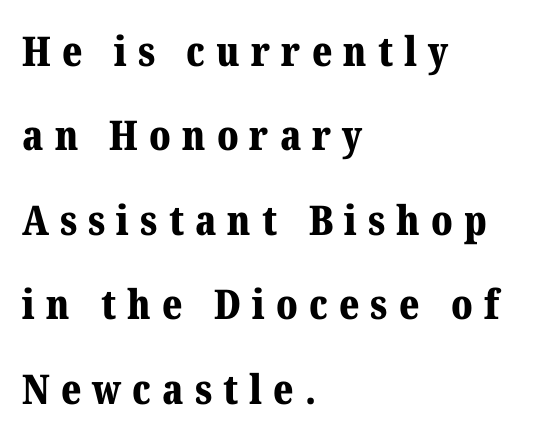
Quick note: interline space is abundant. A roman cut, with each character standing at attention. The font family rendered here belongs to the serif group. As a designer I'd log this as weight 700, bold. The face used here is proportionally spaced, like ordinary book or web type.
